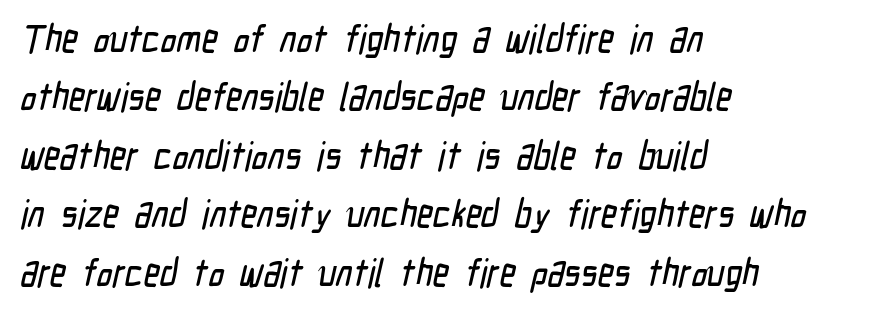
The horizontal fit of the characters is conventional and even. Rule under the text: the space is simply empty. The passage shown is typed in a proportional face where columns would drift. Compared with typical paragraphs, the rows here are spaced about the same. The glyphs in this specimen are sans serif.
